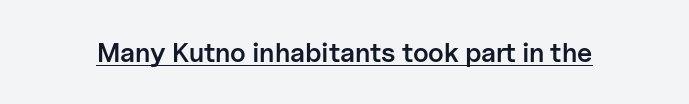
The image shows 27 px text type, upright; set normal letter spacing, underlined.
